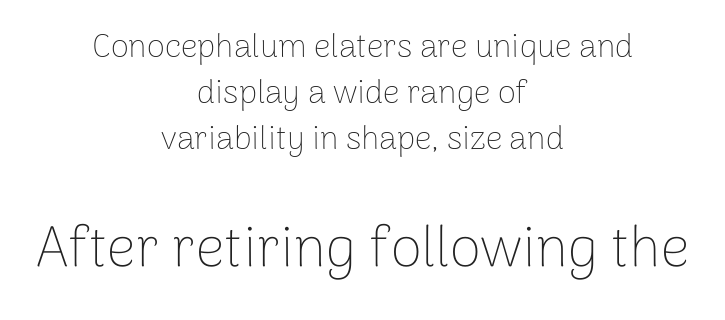
{"serif": "no", "italic": "no", "bold": "no", "weight": "thin", "width": "normal", "stroke_contrast": "low", "x_height": "medium", "monospaced": "no", "underline": "no", "align": "center", "line_spacing": "normal", "line_spacing_ratio": 1.39, "letter_spacing": "normal", "letter_spacing_em": 0.0, "larger_block": "second", "size_ratio": 1.73, "glyph_px": 57}
